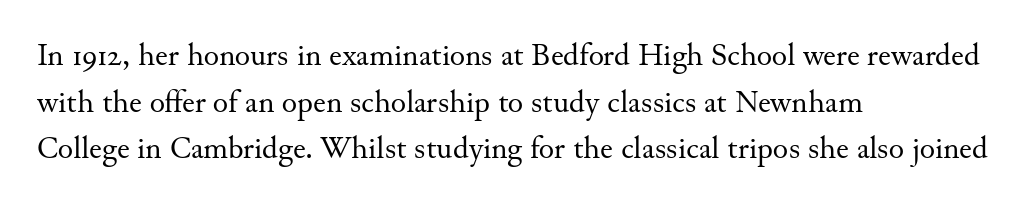
The image shows 32 px regular-weight serif type, upright; set left-aligned, normal line spacing (1.46x), normal letter spacing, not underlined; medium stroke contrast and a small x-height.
